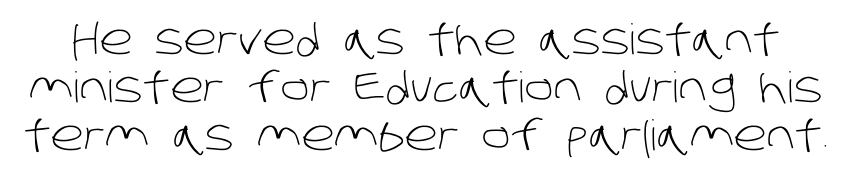
{"serif": "no", "bold": "no", "weight": "light", "width": "normal", "stroke_contrast": "low", "x_height": "large", "monospaced": "no", "underline": "no", "line_spacing": "tight", "line_spacing_ratio": 1.14, "letter_spacing": "normal", "letter_spacing_em": 0.0, "glyph_px": 42}
